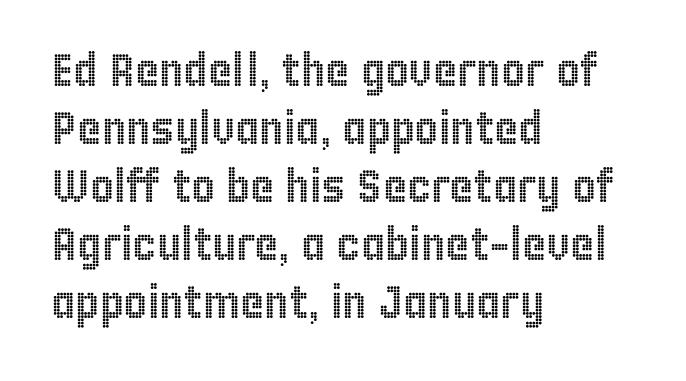
{"italic": "no", "width": "condensed", "x_height": "large", "monospaced": "no", "underline": "no", "align": "left", "line_spacing": "normal", "line_spacing_ratio": 1.26, "letter_spacing": "normal", "letter_spacing_em": 0.0, "glyph_px": 46}
